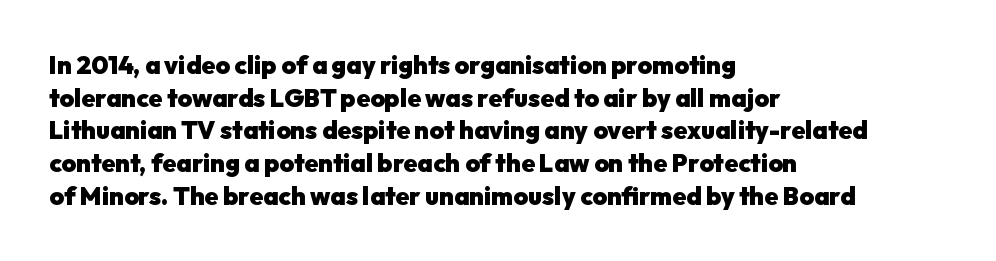
You could call the tracking neutral — neither tight nor loose. Ordinary non-slanted type is in use. Heavy, bold letterforms. Does the copy run flush right? No — it runs flush left. Regular leading.
